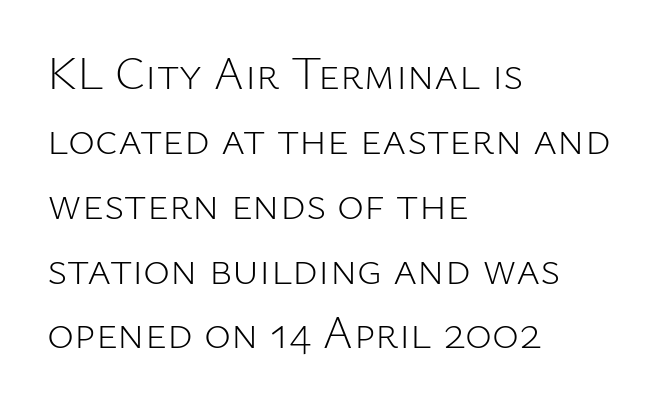
The letters advance in unequal steps, a hallmark of proportional type. This is roman type, the default non-slanted kind. The passage shown is typeset with a sans-serif family. The strokes are not fattened; the text isn't bold.
